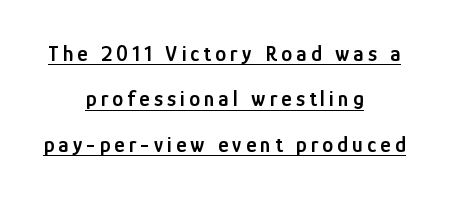
The image shows 22 px text type, upright; set centered, loose line spacing (2.06x), underlined.
